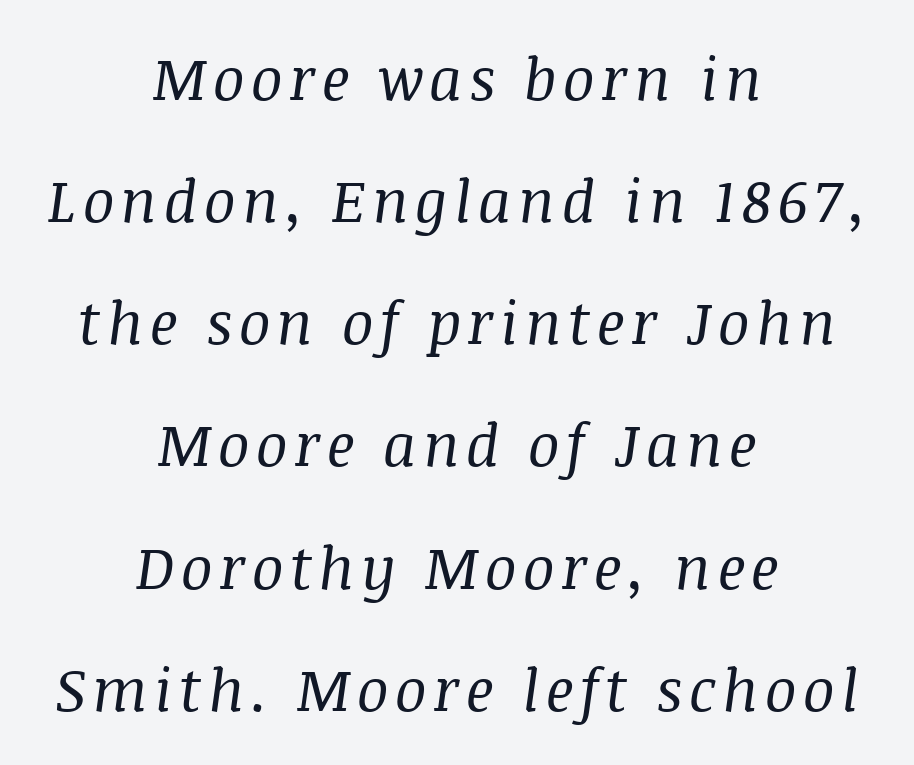
Q: Is the text bold? A: No.
Q: Is the text italic (slanted)? A: Yes, it leans right by about 8 degrees.
Q: Is the typeface a serif or a sans-serif typeface? A: Serif.
Q: Is the text underlined? A: No.
Q: How is the paragraph aligned? A: Centered.
Q: Is the spacing between lines tight, normal or loose? A: Loose.
Q: Width (condensed, normal, or wide)? A: Normal.
Q: Stroke contrast? A: Medium.
Q: x-height? A: Large.
Q: Monospaced? A: No.
